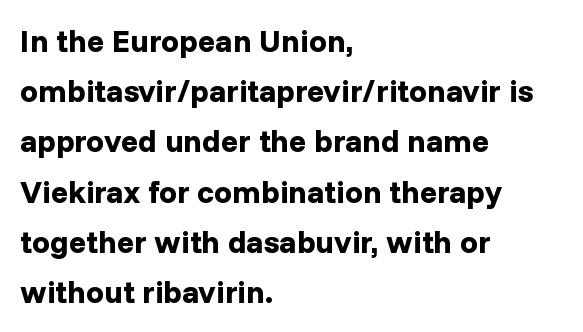
Q: Is the text bold? A: Yes.
Q: Is the text italic (slanted)? A: No, it is upright.
Q: Is the typeface a serif or a sans-serif typeface? A: Sans-serif.
Q: Is the text underlined? A: No.
Q: How is the paragraph aligned? A: Left-aligned.
Q: Is the spacing between letters normal or unusually wide? A: Normal.
Q: Is the spacing between lines tight, normal or loose? A: Normal.
Q: Width (condensed, normal, or wide)? A: Normal.
Q: Stroke contrast? A: Low.
Q: x-height? A: Medium.
Q: Monospaced? A: No.
